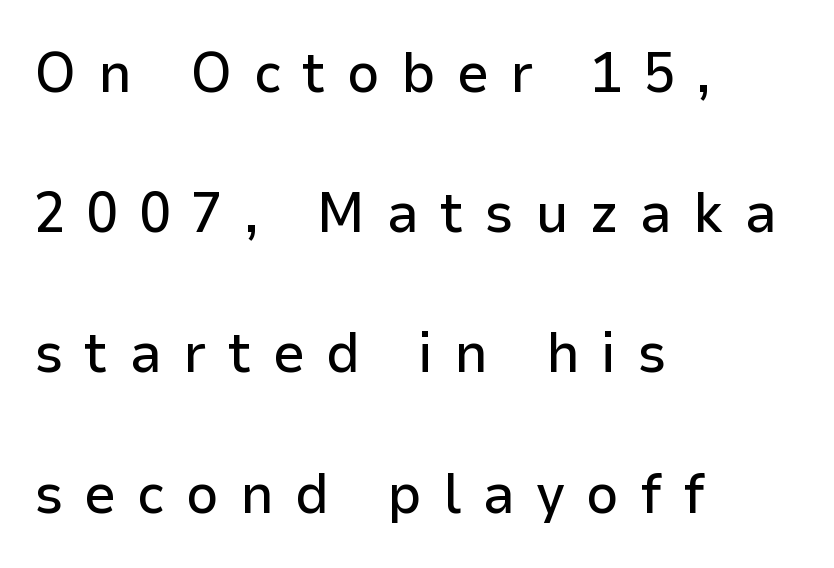
Descenders are the only things crossing below the line. A typesetter would call this heavily tracked-out type. The ragged edge is on the right, which tells us the setting is flush left. The passage shown stacks its lines with a broad gap. Posture: straight, roman, zero tilt.
